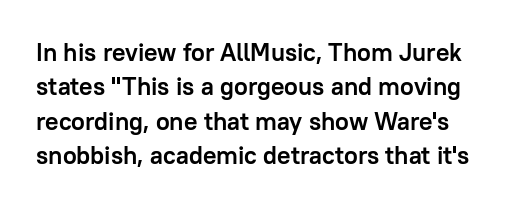
Plain, unruled lines of type. The tracking reads as untouched default to a designer's eye. Strong, thick strokes mark this as bold type. Posture: vertical. Does the leading feel generous? No, just average.
